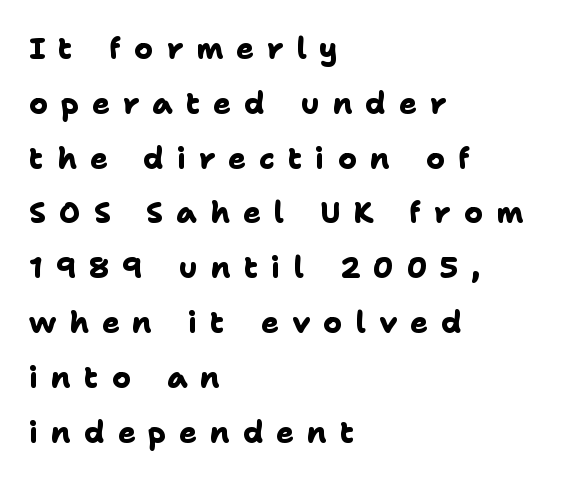
Q: Is the text bold? A: Yes.
Q: Is the typeface a serif or a sans-serif typeface? A: Sans-serif.
Q: Is the text underlined? A: No.
Q: How is the paragraph aligned? A: Left-aligned.
Q: Is the spacing between letters normal or unusually wide? A: Unusually wide.
Q: Width (condensed, normal, or wide)? A: Normal.
Q: Stroke contrast? A: Low.
Q: x-height? A: Medium.
Q: Monospaced? A: No.
